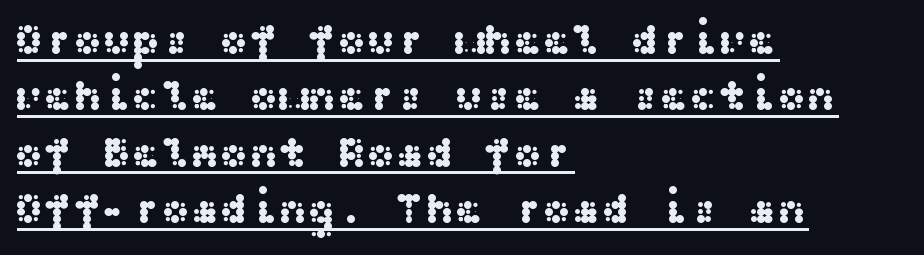
Glance below the letters and you will spot a drawn line. This sample uses a sans-serif face. There is no visible air inserted between adjacent glyphs. The axis of the letterforms is exactly vertical. This sample keeps an unexceptional amount of space between lines.
